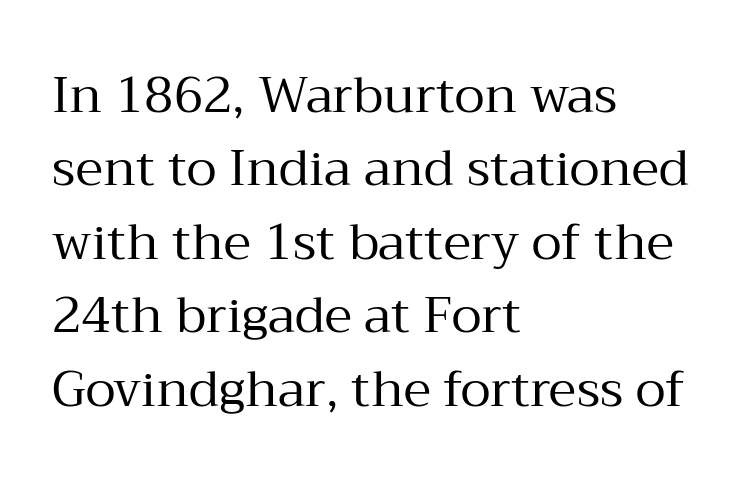
The image shows 50 px regular-weight serif type, upright; set left-aligned, normal line spacing (1.47x), normal letter spacing, not underlined; medium stroke contrast and a medium x-height.
